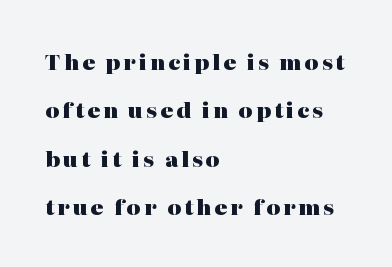
{"italic": "no", "bold": "yes", "underline": "no", "align": "left", "line_spacing": "loose", "line_spacing_ratio": 2.3, "glyph_px": 21}
